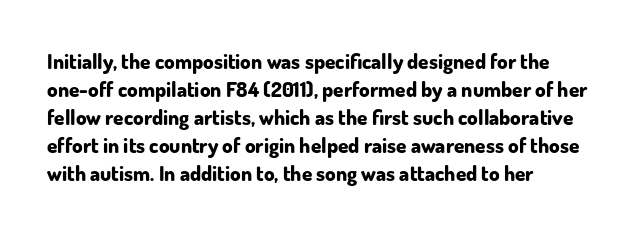
Q: Is the text bold? A: Yes.
Q: Is the text italic (slanted)? A: No, it is upright.
Q: Is the text underlined? A: No.
Q: How is the paragraph aligned? A: Left-aligned.
Q: Is the spacing between letters normal or unusually wide? A: Normal.
Q: Is the spacing between lines tight, normal or loose? A: Normal.
